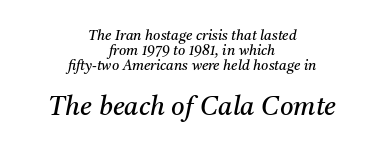
Q: Is the text bold? A: No.
Q: Is the text italic (slanted)? A: Yes, it leans right by about 11 degrees.
Q: Is the text underlined? A: No.
Q: How is the paragraph aligned? A: Centered.
Q: Is the spacing between letters normal or unusually wide? A: Normal.
Q: Is the spacing between lines tight, normal or loose? A: Tight.
Q: Which block of text is set in a larger size, the first (top) or the second (bottom)? A: The second (bottom) one.
